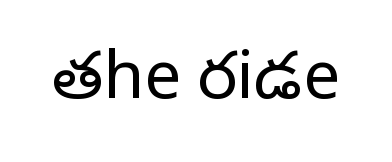
Type without underlining. Stem width sits at or under what a default text font uses. Think of a printed novel: that variable character pitch is what you see here. This is sans-serif lettering, the kind often seen on screens and signage.
